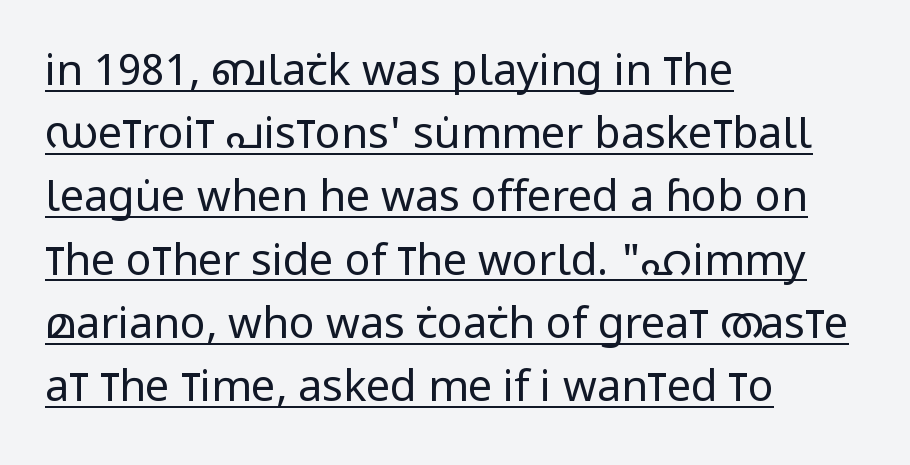
Each letter keeps its own natural width here, so spacing adapts to shape. Leftover space on each line is placed entirely after the last word. The passage shown has conventional tracking throughout. The rendering uses a moderate line-height, typical for paragraphs.
